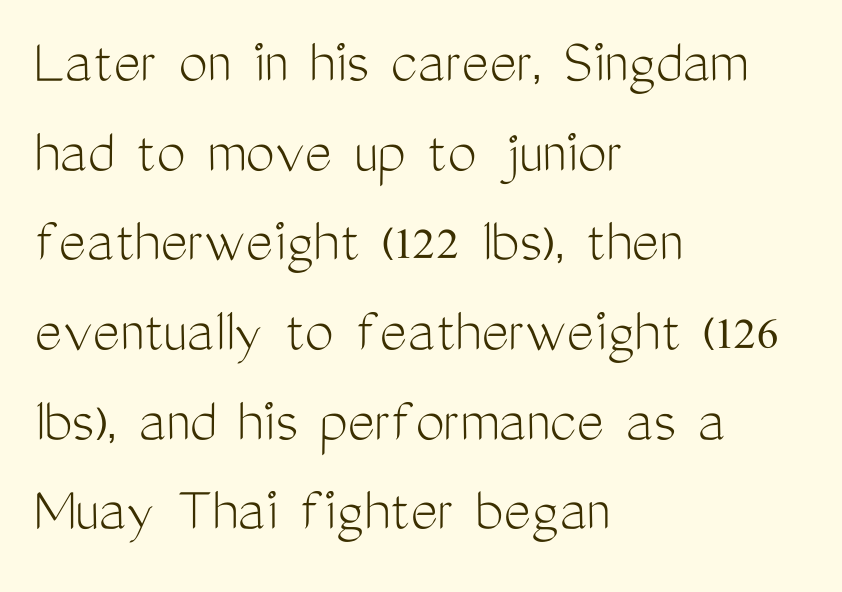
Q: Is the text bold? A: No.
Q: Is the text italic (slanted)? A: No, it is upright.
Q: Is the typeface a serif or a sans-serif typeface? A: Sans-serif.
Q: Is the text underlined? A: No.
Q: How is the paragraph aligned? A: Left-aligned.
Q: Is the spacing between letters normal or unusually wide? A: Normal.
Q: Is the spacing between lines tight, normal or loose? A: Normal.
Q: Width (condensed, normal, or wide)? A: Condensed.
Q: Stroke contrast? A: Medium.
Q: x-height? A: Medium.
Q: Monospaced? A: No.
